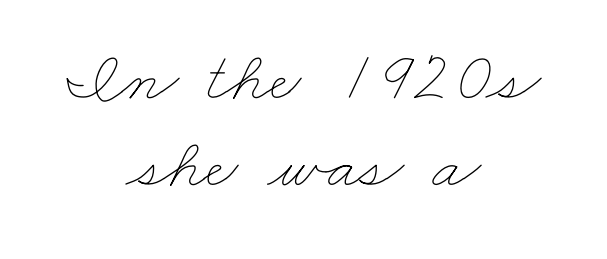
Q: Is the text bold? A: No.
Q: Is the text underlined? A: No.
Q: How is the paragraph aligned? A: Centered.
Q: Is the spacing between letters normal or unusually wide? A: Normal.
Q: Width (condensed, normal, or wide)? A: Wide.
Q: Stroke contrast? A: Low.
Q: x-height? A: Small.
Q: Monospaced? A: No.
